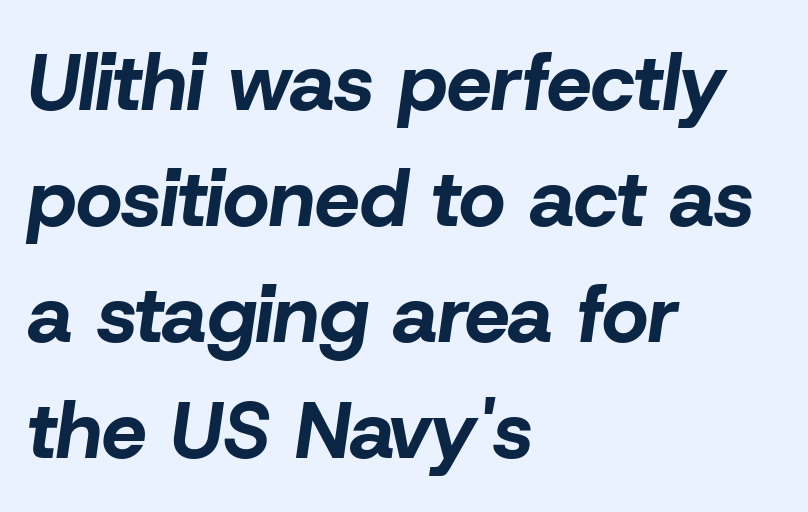
The image shows 80 px bold type, italic (leaning right); set left-aligned, normal line spacing (1.45x), normal letter spacing, not underlined; low stroke contrast and a medium x-height.
